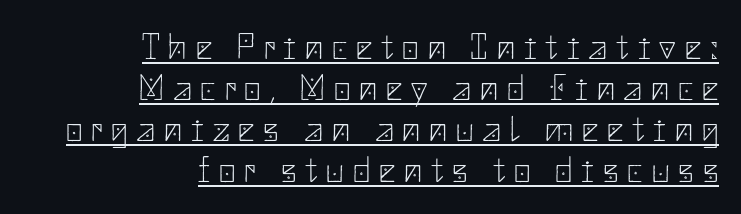
The image shows 36 px thin sans-serif type, upright; set right-aligned, tight line spacing (1.14x), unusually wide letter spacing (+0.25 em), underlined; low stroke contrast and a small x-height.
